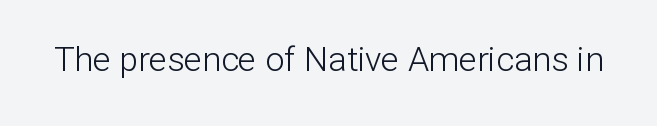
The image shows 34 px light sans-serif type, upright; set normal letter spacing, not underlined; low stroke contrast and a medium x-height.
